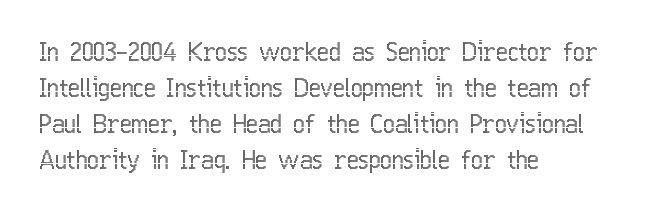
Vertically, the passage feels balanced, rows spaced as you'd expect. Every character sits straight up, as roman type does. A typesetter would call this zero additional tracking. Each line starts at the same left margin while the right side varies. Descenders are the only things crossing below the line.
